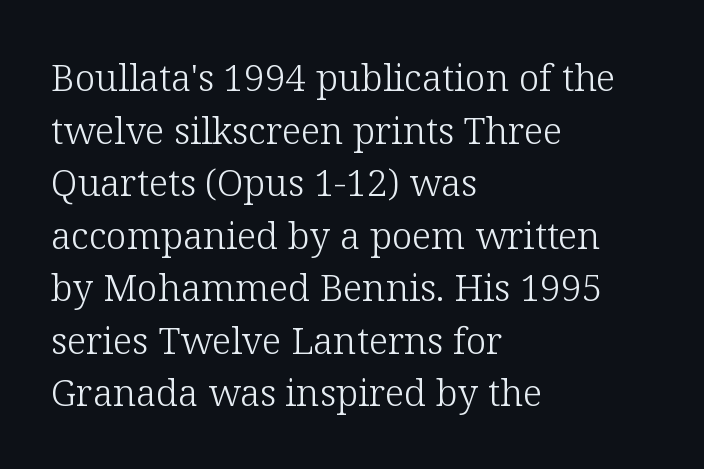
Q: Is the text bold? A: No.
Q: Is the text italic (slanted)? A: No, it is upright.
Q: Is the typeface a serif or a sans-serif typeface? A: Serif.
Q: Is the text underlined? A: No.
Q: How is the paragraph aligned? A: Left-aligned.
Q: Is the spacing between letters normal or unusually wide? A: Normal.
Q: Is the spacing between lines tight, normal or loose? A: Normal.
Q: Width (condensed, normal, or wide)? A: Normal.
Q: Stroke contrast? A: Low.
Q: x-height? A: Medium.
Q: Monospaced? A: No.
